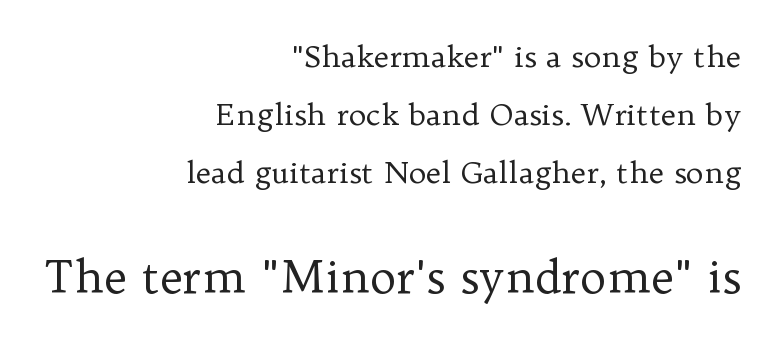
{"serif": "yes", "italic": "no", "bold": "no", "weight": "regular", "width": "normal", "stroke_contrast": "low", "x_height": "medium", "monospaced": "no", "underline": "no", "align": "right", "line_spacing": "loose", "line_spacing_ratio": 1.94, "letter_spacing": "normal", "letter_spacing_em": 0.0, "larger_block": "second", "size_ratio": 1.5, "glyph_px": 45}
